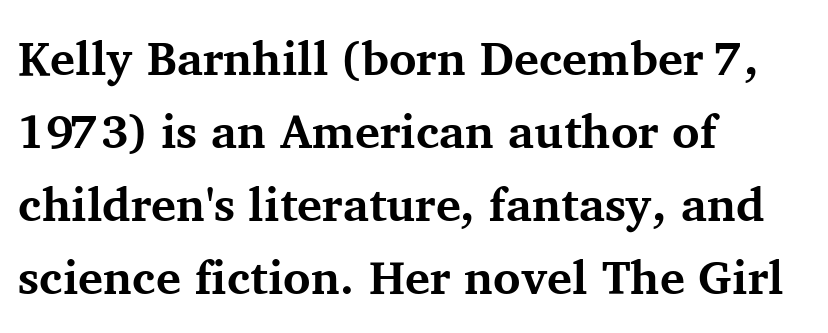
Q: Is the text bold? A: Yes.
Q: Is the text italic (slanted)? A: No, it is upright.
Q: Is the typeface a serif or a sans-serif typeface? A: Serif.
Q: Is the text underlined? A: No.
Q: How is the paragraph aligned? A: Left-aligned.
Q: Is the spacing between letters normal or unusually wide? A: Normal.
Q: Is the spacing between lines tight, normal or loose? A: Normal.
Q: Width (condensed, normal, or wide)? A: Normal.
Q: Stroke contrast? A: Medium.
Q: x-height? A: Medium.
Q: Monospaced? A: No.
